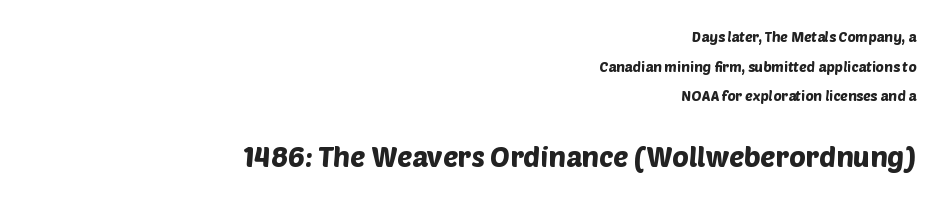
The image shows 28 px sans-serif type; set right-aligned, loose line spacing (2.12x), normal letter spacing, not underlined; the second (bottom) block is 2.0x larger; low stroke contrast and a large x-height.
